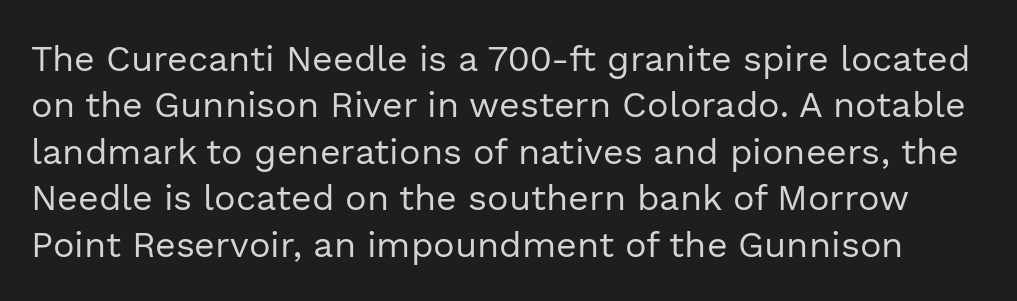
The gap between lines stays unmarked. The vertical gap from one line to the next is medium. Letter spacing: default. No feet cap the strokes, marking this as sans-serif type. This is roman type, the default non-slanted kind.
